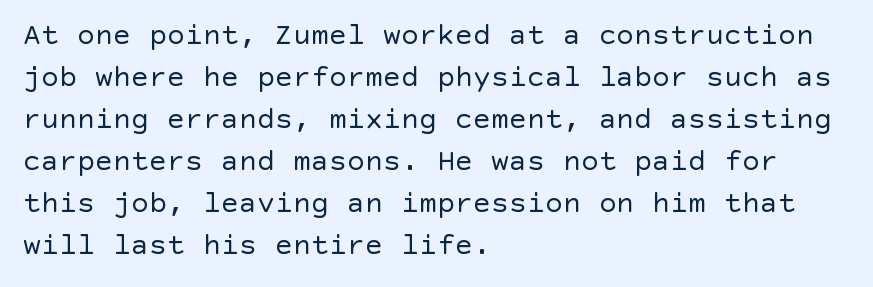
Every stem runs plumb, perpendicular to the baseline. Does the type have serifs? No, each stem ends abruptly. Descender tails drop into unmarked territory. The paragraph has a hard left edge and a soft right edge. Standard letterfit; no display-style spreading of the glyphs.
